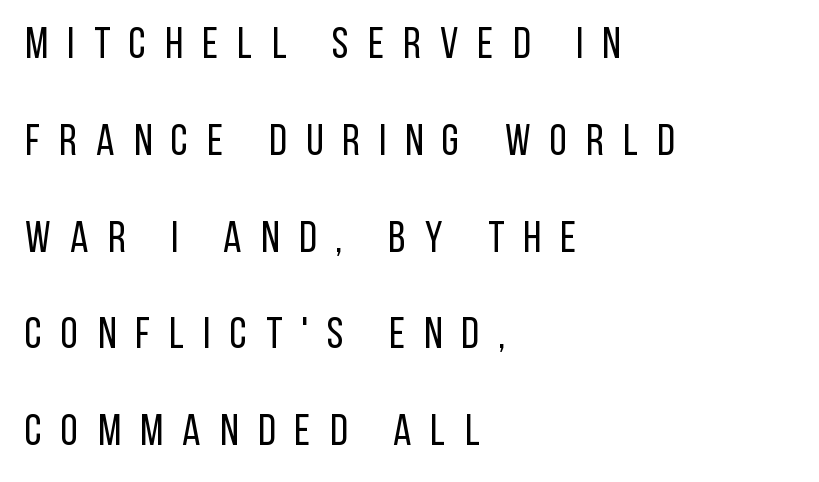
Compared with typical body copy, the letter spacing here is much looser. Notice how the passage keeps a crisp vertical edge on the left only. Here the designer chose a conventional face with non-uniform glyph widths. Does the type have serifs? No, each stem ends abruptly. Letters rest on an invisible, unmarked baseline. Nope, not italic — everything's standing straight.
